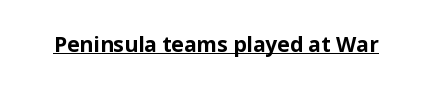
{"italic": "no", "bold": "yes", "underline": "yes", "letter_spacing": "normal", "letter_spacing_em": 0.0, "glyph_px": 21}
